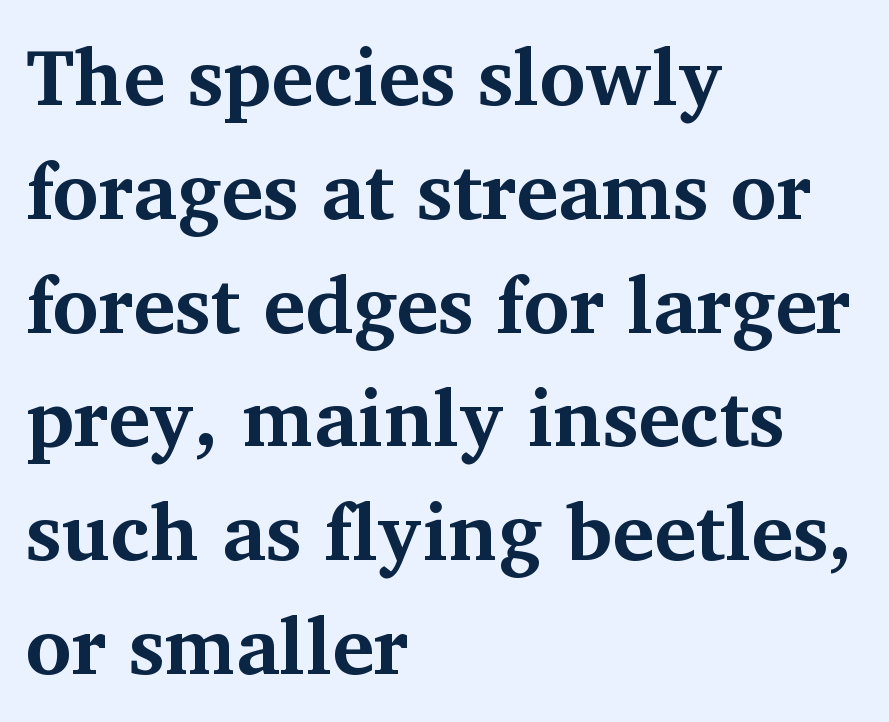
Q: Is the text bold? A: Yes.
Q: Is the text italic (slanted)? A: No, it is upright.
Q: Is the typeface a serif or a sans-serif typeface? A: Serif.
Q: Is the text underlined? A: No.
Q: How is the paragraph aligned? A: Left-aligned.
Q: Is the spacing between letters normal or unusually wide? A: Normal.
Q: Is the spacing between lines tight, normal or loose? A: Normal.
Q: Width (condensed, normal, or wide)? A: Normal.
Q: Stroke contrast? A: Medium.
Q: x-height? A: Medium.
Q: Monospaced? A: No.
